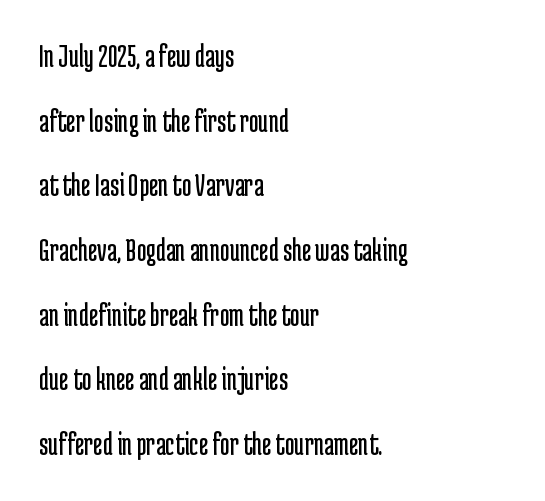
{"serif": "no", "italic": "no", "bold": "no", "weight": "regular", "width": "condensed", "stroke_contrast": "low", "x_height": "medium", "monospaced": "no", "underline": "no", "align": "left", "line_spacing": "loose", "line_spacing_ratio": 1.96, "letter_spacing": "normal", "letter_spacing_em": 0.0, "glyph_px": 33}
